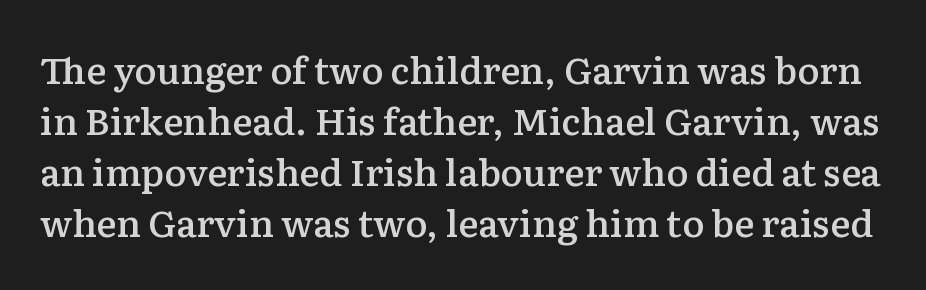
The image shows 37 px semibold serif type, upright; set normal line spacing (1.38x), normal letter spacing, not underlined; low stroke contrast and a medium x-height.
